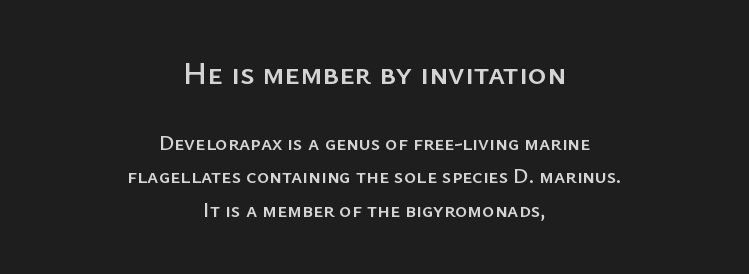
The image shows 32 px sans-serif type, upright; set centered, normal line spacing (1.6x), normal letter spacing, not underlined; the first (top) block is 1.52x larger; low stroke contrast and a medium x-height.
